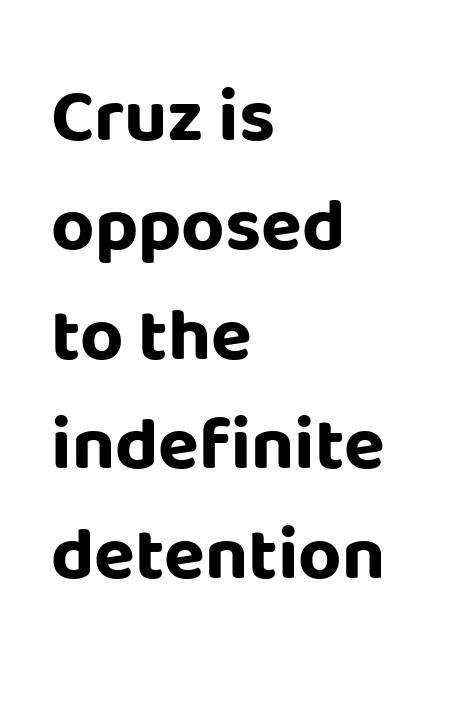
{"serif": "no", "italic": "no", "bold": "yes", "weight": "bold", "width": "normal", "stroke_contrast": "low", "x_height": "large", "monospaced": "no", "underline": "no", "align": "left", "line_spacing": "normal", "line_spacing_ratio": 1.46, "letter_spacing": "normal", "letter_spacing_em": 0.0, "glyph_px": 75}
